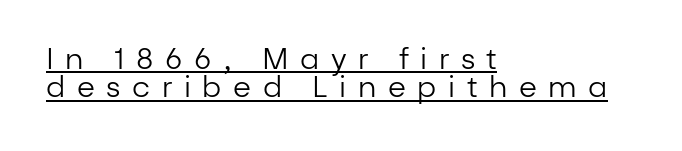
Q: Is the text bold? A: No.
Q: Is the text italic (slanted)? A: No, it is upright.
Q: Is the typeface a serif or a sans-serif typeface? A: Sans-serif.
Q: Is the text underlined? A: Yes.
Q: How is the paragraph aligned? A: Left-aligned.
Q: Is the spacing between letters normal or unusually wide? A: Unusually wide.
Q: Is the spacing between lines tight, normal or loose? A: Tight.
Q: Width (condensed, normal, or wide)? A: Normal.
Q: Stroke contrast? A: Low.
Q: x-height? A: Medium.
Q: Monospaced? A: No.
